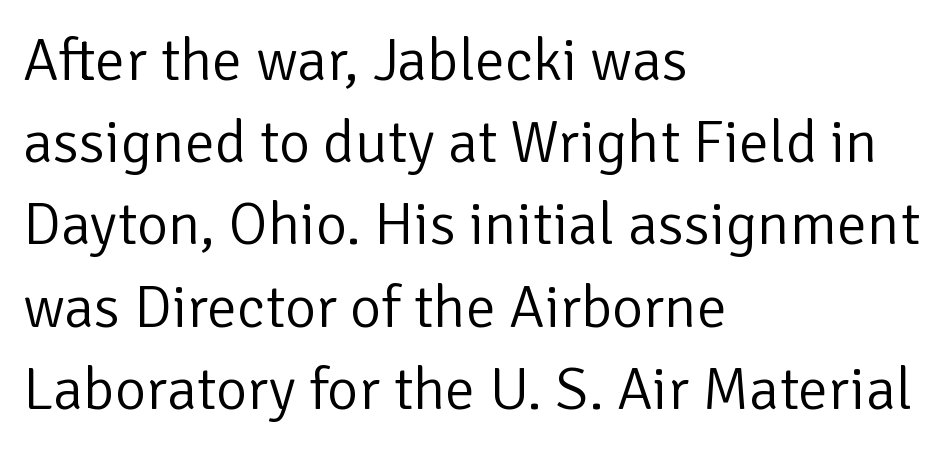
The image shows 60 px light sans-serif type, upright; set left-aligned, normal line spacing (1.37x), normal letter spacing, not underlined; low stroke contrast and a medium x-height.
